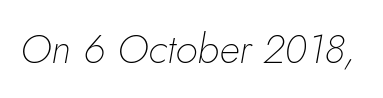
Q: Is the text bold? A: No.
Q: Is the text italic (slanted)? A: Yes, it leans right by about 10 degrees.
Q: Is the text underlined? A: No.
Q: Is the spacing between letters normal or unusually wide? A: Normal.
Q: Width (condensed, normal, or wide)? A: Normal.
Q: Stroke contrast? A: Low.
Q: x-height? A: Small.
Q: Monospaced? A: No.
